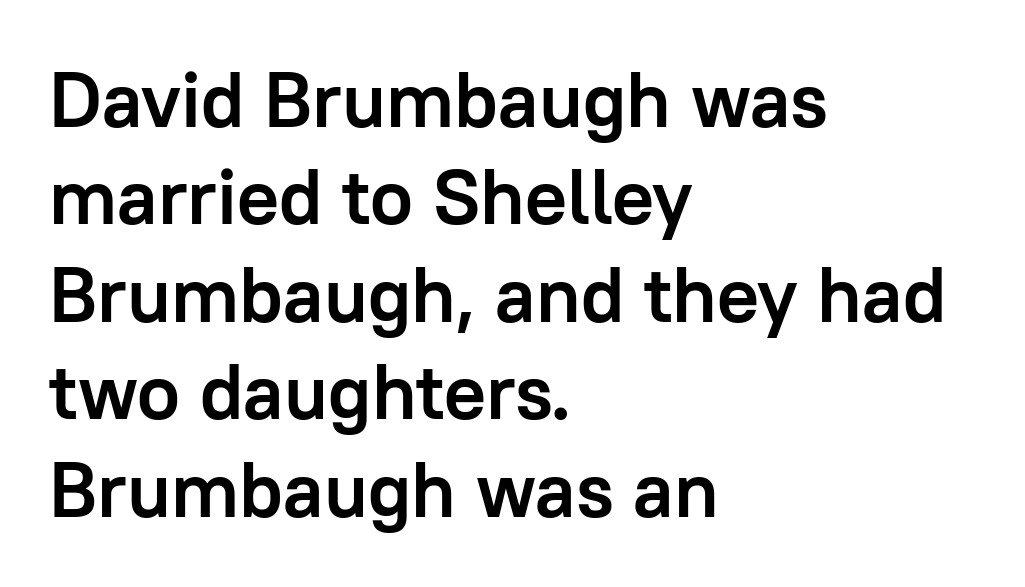
{"serif": "no", "italic": "no", "bold": "yes", "weight": "semibold", "width": "normal", "stroke_contrast": "low", "x_height": "medium", "monospaced": "no", "underline": "no", "align": "left", "line_spacing": "normal", "line_spacing_ratio": 1.25, "letter_spacing": "normal", "letter_spacing_em": 0.0, "glyph_px": 78}
